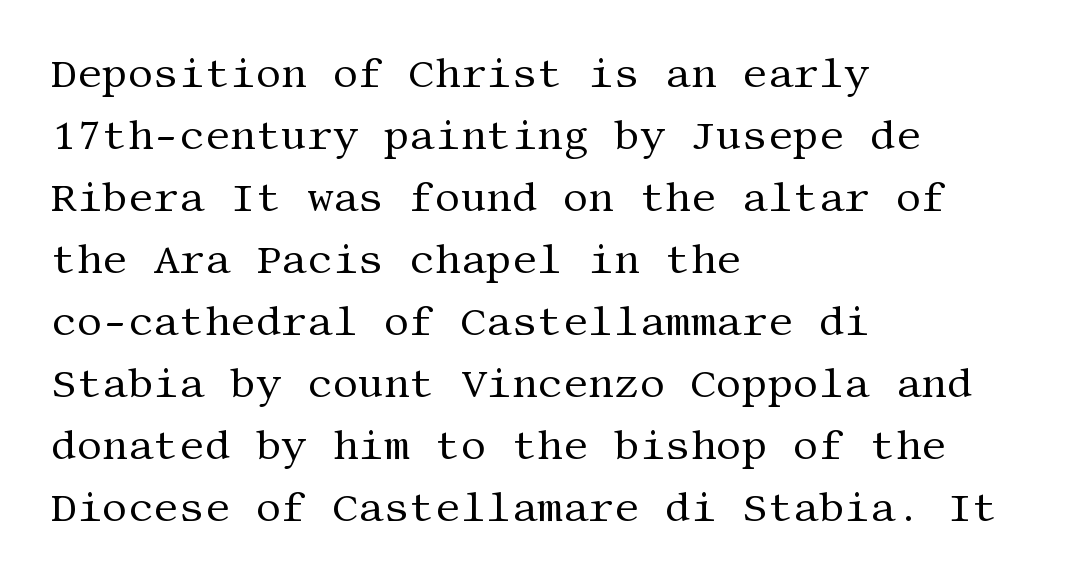
Is there any slant? The stems are plumb. These lines keep a tight, regular rhythm from letter to letter. Does the copy run flush right? No — it runs flush left. A serif font was chosen for this passage.
